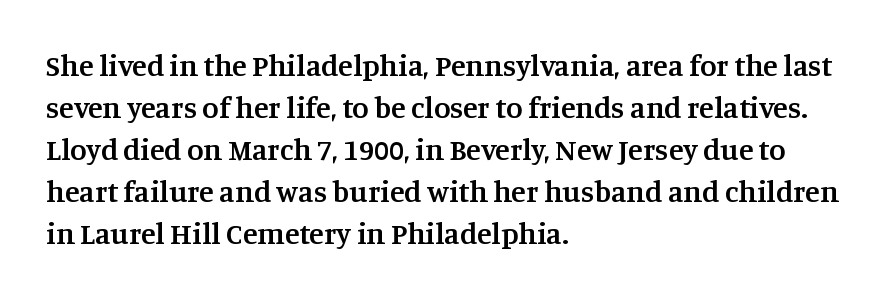
Firm but not heavy-handed strokes: this text is semibold. One glance says typical: line gaps are just what's usual. Notice how the stems are strictly vertical — no italics here. Lines of text with bare space underneath.
